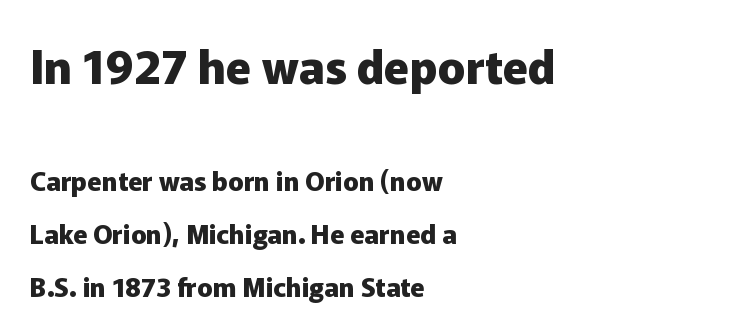
The image shows 46 px heavy sans-serif type, upright; set left-aligned, loose line spacing (2.03x), normal letter spacing, not underlined; the first (top) block is 1.77x larger; low stroke contrast and a medium x-height.
